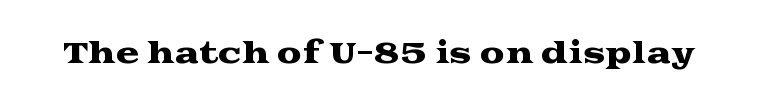
{"serif": "yes", "italic": "no", "width": "wide", "stroke_contrast": "medium", "x_height": "medium", "monospaced": "no", "underline": "no", "letter_spacing": "normal", "letter_spacing_em": 0.0, "glyph_px": 28}
